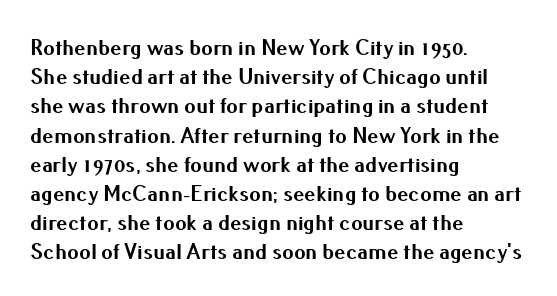
Q: Is the text bold? A: Yes.
Q: Is the text italic (slanted)? A: No, it is upright.
Q: Is the text underlined? A: No.
Q: How is the paragraph aligned? A: Left-aligned.
Q: Is the spacing between letters normal or unusually wide? A: Normal.
Q: Is the spacing between lines tight, normal or loose? A: Normal.
